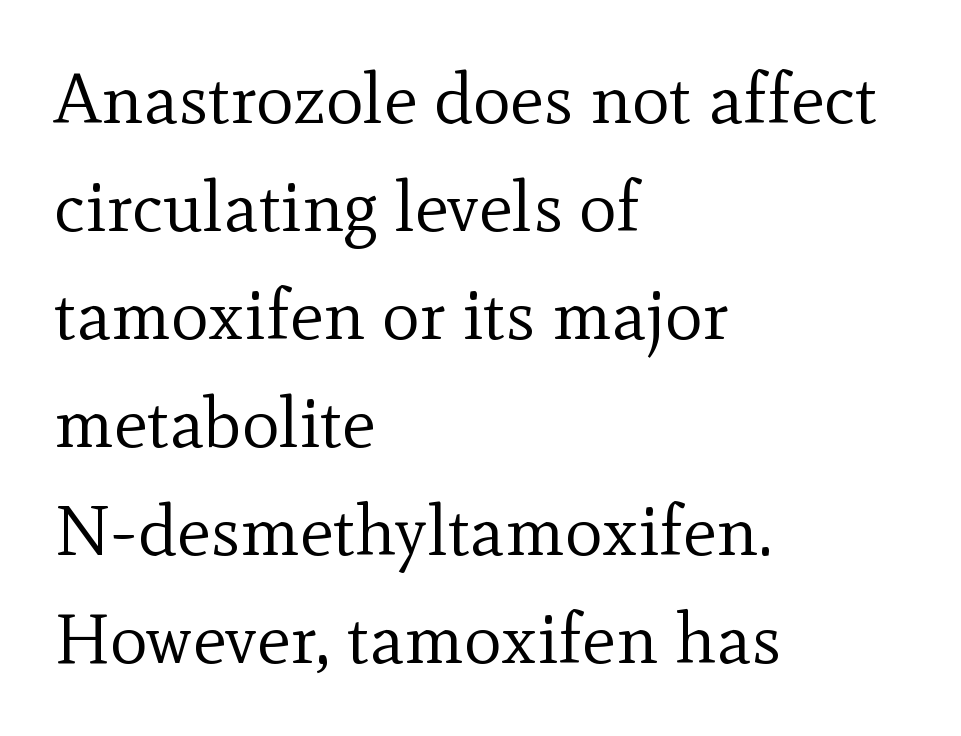
{"serif": "yes", "italic": "no", "bold": "no", "weight": "regular", "width": "normal", "x_height": "small", "monospaced": "no", "underline": "no", "align": "left", "line_spacing": "normal", "line_spacing_ratio": 1.52, "letter_spacing": "normal", "letter_spacing_em": 0.0, "glyph_px": 71}
